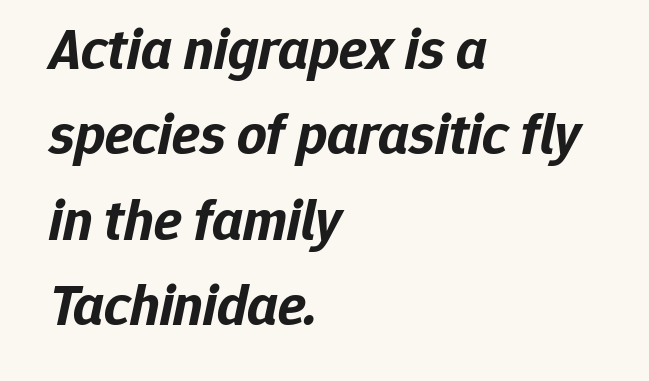
The image shows 58 px bold type, italic (leaning right); set left-aligned, normal line spacing (1.47x), normal letter spacing, not underlined; low stroke contrast and a medium x-height.
